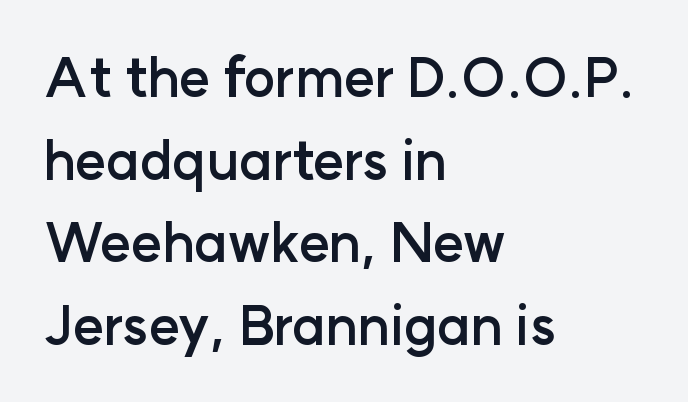
{"serif": "no", "italic": "no", "bold": "yes", "weight": "semibold", "width": "normal", "stroke_contrast": "low", "x_height": "medium", "monospaced": "no", "underline": "no", "align": "left", "line_spacing": "normal", "line_spacing_ratio": 1.56, "letter_spacing": "normal", "letter_spacing_em": 0.0, "glyph_px": 53}
